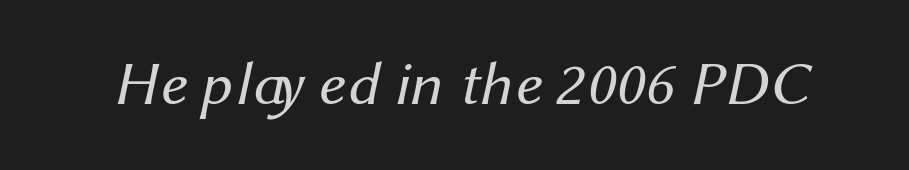
Q: Is the text bold? A: No.
Q: Is the typeface a serif or a sans-serif typeface? A: Sans-serif.
Q: Is the text underlined? A: No.
Q: Is the spacing between letters normal or unusually wide? A: Normal.
Q: Width (condensed, normal, or wide)? A: Normal.
Q: Stroke contrast? A: Medium.
Q: x-height? A: Medium.
Q: Monospaced? A: No.
